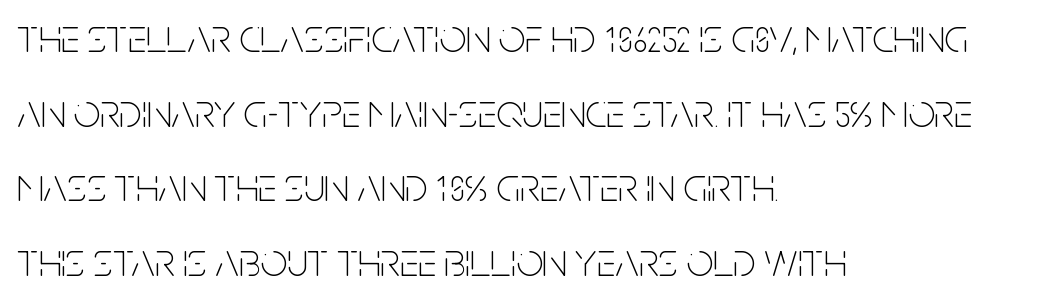
Q: Is the text bold? A: No.
Q: Is the text italic (slanted)? A: No, it is upright.
Q: Is the typeface a serif or a sans-serif typeface? A: Sans-serif.
Q: Is the text underlined? A: No.
Q: How is the paragraph aligned? A: Left-aligned.
Q: Is the spacing between letters normal or unusually wide? A: Normal.
Q: Is the spacing between lines tight, normal or loose? A: Normal.
Q: Width (condensed, normal, or wide)? A: Condensed.
Q: Stroke contrast? A: Low.
Q: x-height? A: Large.
Q: Monospaced? A: No.
